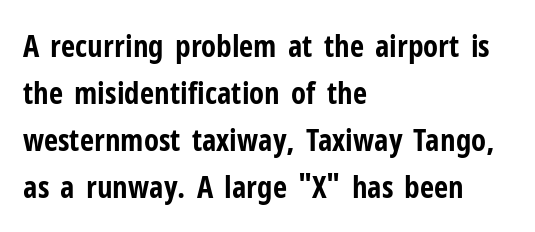
The zone under the glyphs is completely vacant. Is there any slant? The stems are plumb. Tracking value appears to be zero — textbook default spacing. This sample has the flowing, uneven cadence of proportional lettering. Check where the strokes stop: nothing finishes them off — pure sans.
